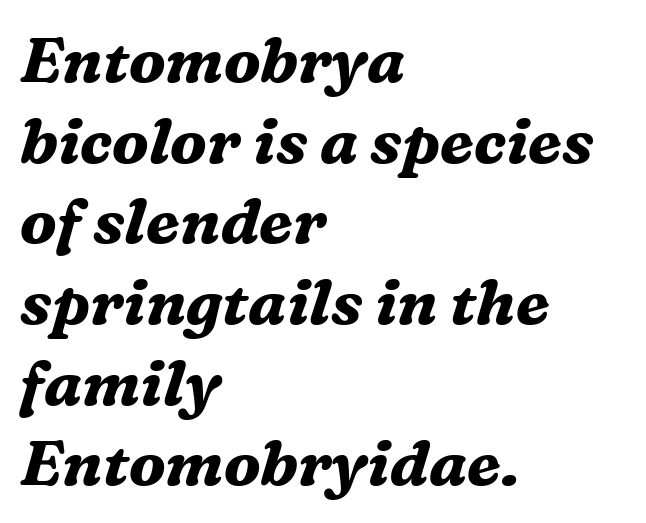
Q: Is the text bold? A: Yes.
Q: Is the text italic (slanted)? A: Yes, it leans right by about 16 degrees.
Q: Is the typeface a serif or a sans-serif typeface? A: Serif.
Q: Is the text underlined? A: No.
Q: How is the paragraph aligned? A: Left-aligned.
Q: Is the spacing between letters normal or unusually wide? A: Normal.
Q: Is the spacing between lines tight, normal or loose? A: Normal.
Q: Width (condensed, normal, or wide)? A: Normal.
Q: Stroke contrast? A: Medium.
Q: x-height? A: Medium.
Q: Monospaced? A: No.
